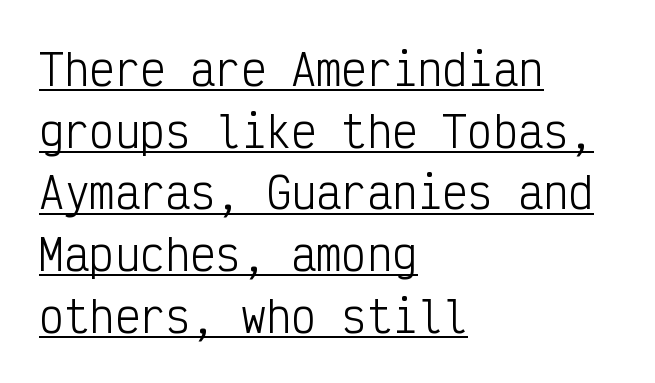
{"serif": "no", "italic": "no", "bold": "no", "weight": "light", "width": "condensed", "stroke_contrast": "low", "x_height": "medium", "monospaced": "yes", "underline": "yes", "align": "left", "line_spacing": "normal", "line_spacing_ratio": 1.47, "letter_spacing": "normal", "letter_spacing_em": 0.0, "glyph_px": 42}
